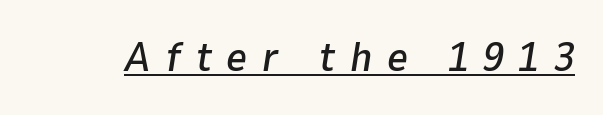
The type is letterspaced generously, with wide tracking. The specimen reads as italic at a glance. What decoration does the sample have? An underline. Is this a fixed-width face? No — the glyphs have proportional, varying widths.
